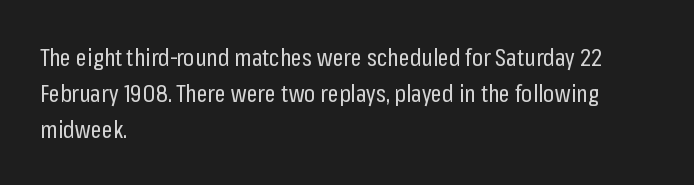
{"italic": "no", "bold": "no", "underline": "no", "align": "left", "line_spacing": "normal", "line_spacing_ratio": 1.49, "letter_spacing": "normal", "letter_spacing_em": 0.0, "glyph_px": 24}
